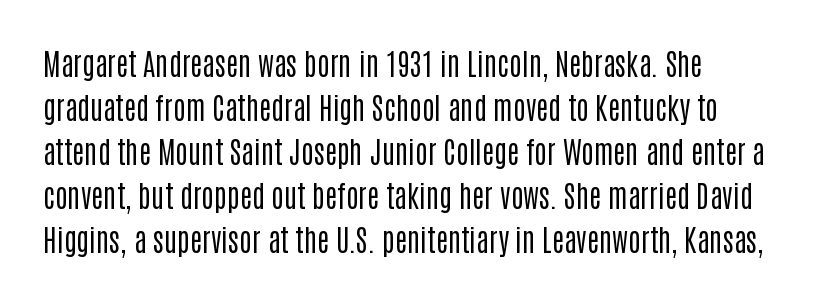
{"serif": "no", "italic": "no", "bold": "no", "weight": "regular", "width": "condensed", "stroke_contrast": "low", "x_height": "large", "monospaced": "no", "underline": "no", "align": "left", "line_spacing": "normal", "line_spacing_ratio": 1.52, "letter_spacing": "normal", "letter_spacing_em": 0.0, "glyph_px": 29}
